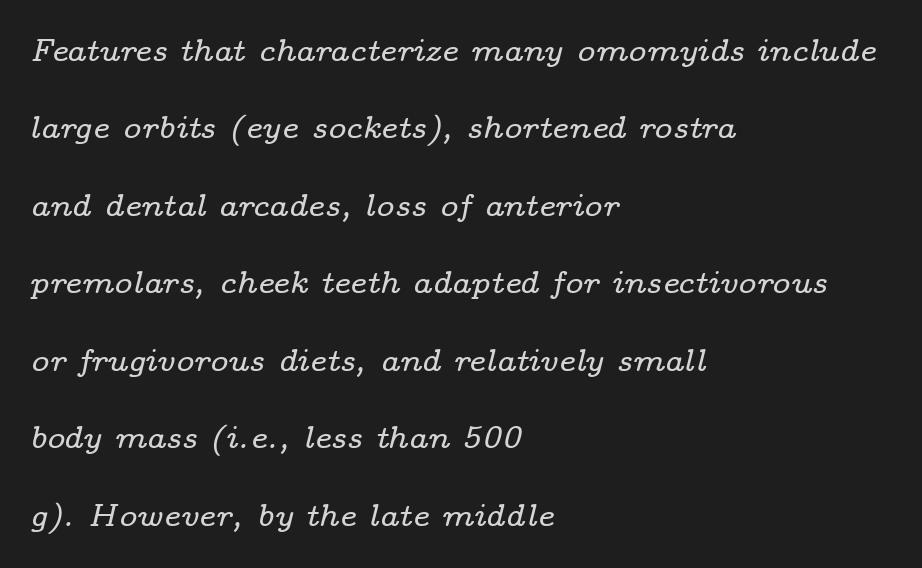
Unmarked baselines from the first word to the last. Proportional: the letters do not fall into vertical columns. Tracking here is standard; glyphs follow each other at the usual distance. Baseline-to-baseline distance is far greater than the letter height. The passage shown is typeset with a serif family.
